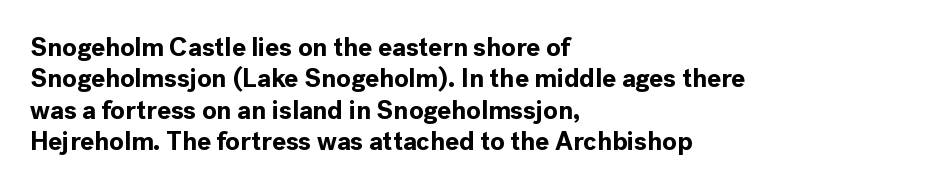
The image shows 26 px bold type, upright; set left-aligned, line spacing 1.21x, normal letter spacing, not underlined.
